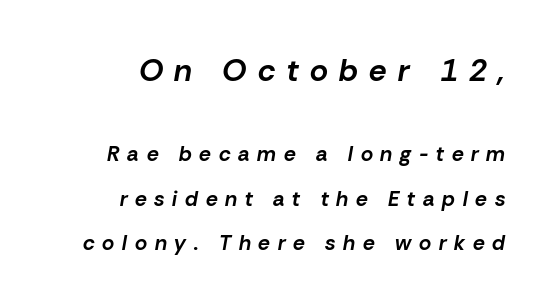
Q: Is the text bold? A: Yes.
Q: Is the text italic (slanted)? A: Yes, it leans right by about 10 degrees.
Q: Is the text underlined? A: No.
Q: How is the paragraph aligned? A: Right-aligned.
Q: Is the spacing between letters normal or unusually wide? A: Unusually wide.
Q: Is the spacing between lines tight, normal or loose? A: Loose.
Q: Which block of text is set in a larger size, the first (top) or the second (bottom)? A: The first (top) one.
Q: Width (condensed, normal, or wide)? A: Normal.
Q: Stroke contrast? A: Low.
Q: x-height? A: Medium.
Q: Monospaced? A: No.
